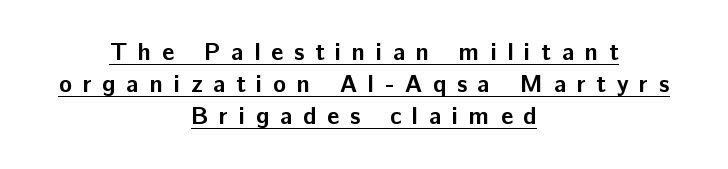
Each new line begins a customary step beneath the previous one. A rule runs beneath these lines of type. Notice how the passage keeps no hard edge, just a central spine. Plenty of ink on the page — the face is bold. Short note: letters widely spaced. It's the straight-up-and-down kind of type.
